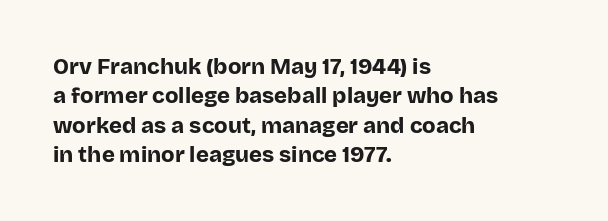
Q: Is the text bold? A: Yes.
Q: Is the text italic (slanted)? A: No, it is upright.
Q: Is the text underlined? A: No.
Q: How is the paragraph aligned? A: Left-aligned.
Q: Is the spacing between letters normal or unusually wide? A: Normal.
Q: Is the spacing between lines tight, normal or loose? A: Normal.
